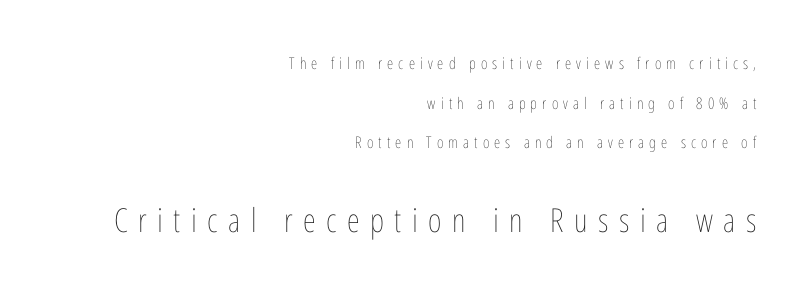
{"italic": "no", "bold": "no", "weight": "thin", "width": "condensed", "stroke_contrast": "low", "x_height": "medium", "monospaced": "no", "underline": "no", "align": "right", "line_spacing": "loose", "line_spacing_ratio": 2.48, "letter_spacing": "wide", "letter_spacing_em": 0.32, "larger_block": "second", "size_ratio": 2.06, "glyph_px": 33}
